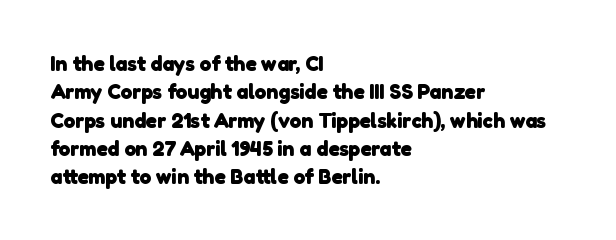
The image shows 21 px bold type; set left-aligned, normal line spacing (1.35x), normal letter spacing, not underlined.
